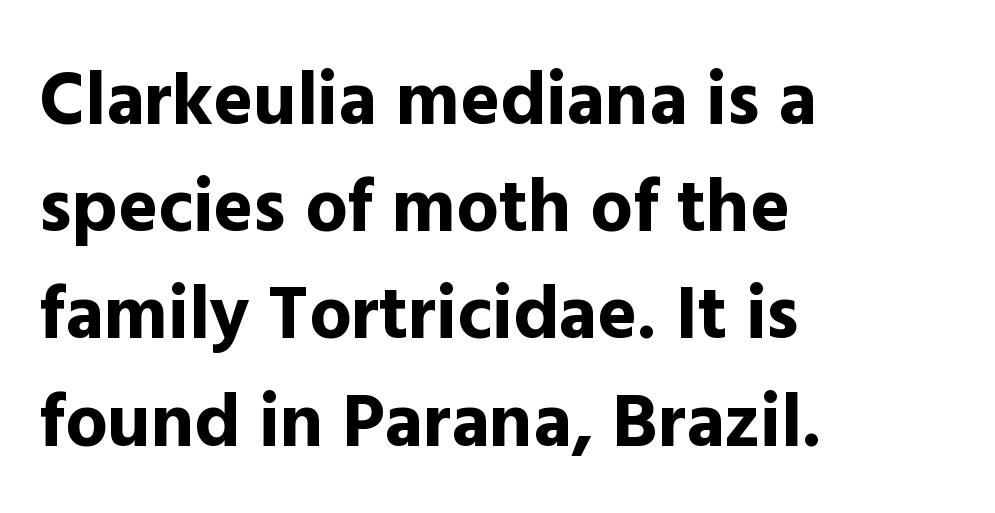
Q: Is the text bold? A: Yes.
Q: Is the text italic (slanted)? A: No, it is upright.
Q: Is the typeface a serif or a sans-serif typeface? A: Sans-serif.
Q: Is the text underlined? A: No.
Q: How is the paragraph aligned? A: Left-aligned.
Q: Is the spacing between letters normal or unusually wide? A: Normal.
Q: Is the spacing between lines tight, normal or loose? A: Normal.
Q: Width (condensed, normal, or wide)? A: Normal.
Q: x-height? A: Medium.
Q: Monospaced? A: No.
